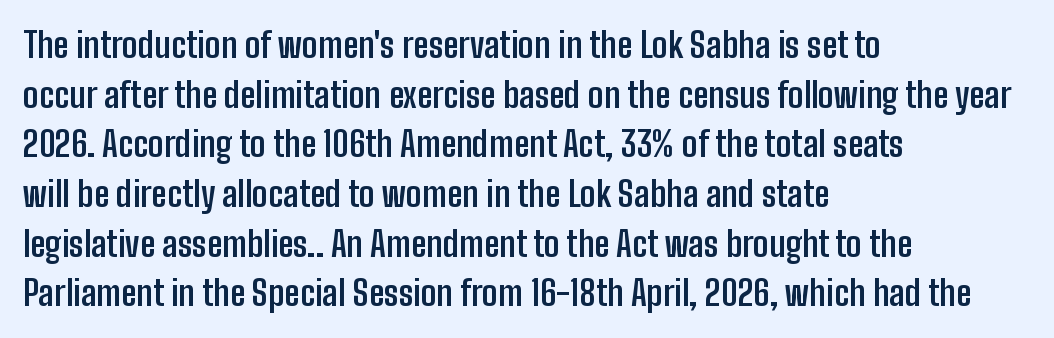
Q: Is the text bold? A: Yes.
Q: Is the text italic (slanted)? A: No, it is upright.
Q: Is the typeface a serif or a sans-serif typeface? A: Sans-serif.
Q: Is the text underlined? A: No.
Q: How is the paragraph aligned? A: Left-aligned.
Q: Is the spacing between letters normal or unusually wide? A: Normal.
Q: Is the spacing between lines tight, normal or loose? A: Normal.
Q: Width (condensed, normal, or wide)? A: Condensed.
Q: Stroke contrast? A: Low.
Q: x-height? A: Medium.
Q: Monospaced? A: No.
